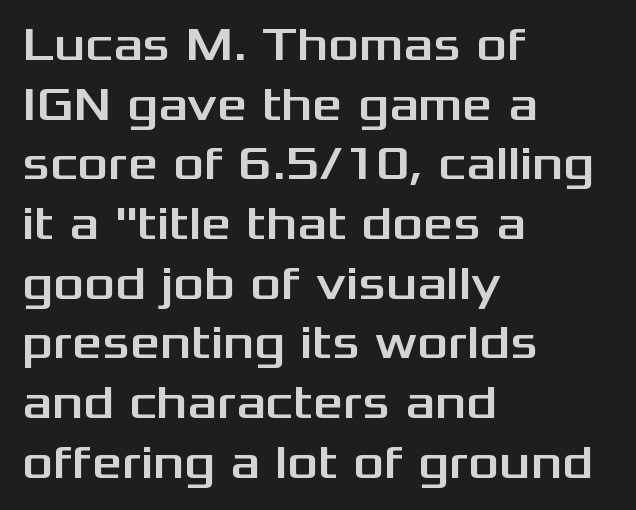
The image shows 47 px wide sans-serif type, upright; set left-aligned, normal line spacing (1.27x), normal letter spacing, not underlined; medium stroke contrast and a medium x-height.
